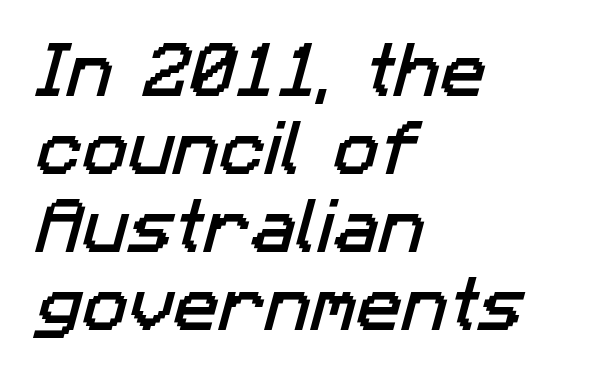
The image shows 61 px sans-serif type; set left-aligned, normal line spacing (1.28x), normal letter spacing, not underlined; low stroke contrast and a medium x-height.
